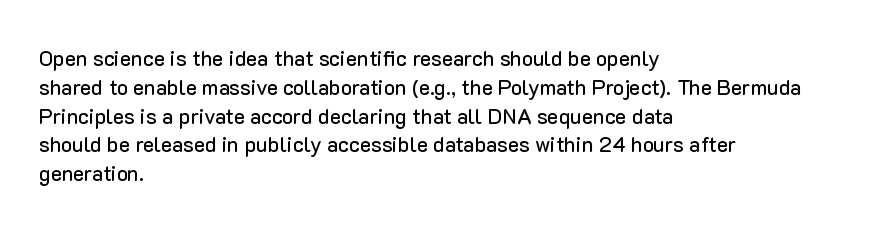
The image shows 21 px text type, upright; set left-aligned, normal line spacing (1.37x), normal letter spacing, not underlined.
